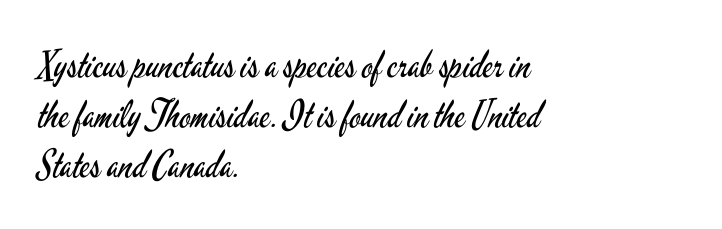
The image shows 38 px regular-weight, condensed sans-serif type; set left-aligned, normal line spacing (1.31x), normal letter spacing, not underlined; low stroke contrast and a small x-height.
